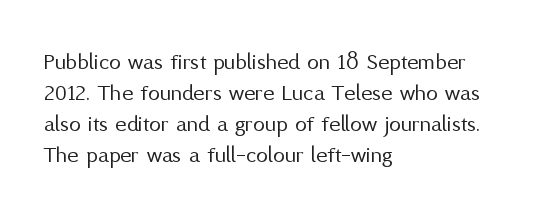
These lines keep a tight, regular rhythm from letter to letter. Notice how descenders clear the ascenders below comfortably — that's standard leading. These lines were composed using upright roman letters. One-word summary of the alignment: left. Nobody drew a line under any word here. The typesetting does not lean heavy: it is not bold.
